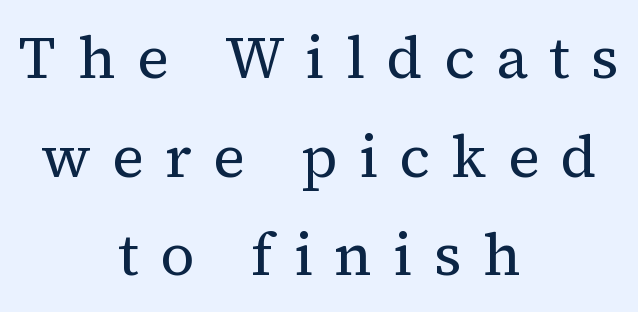
Notice how the passage keeps no hard edge, just a central spine. Bold? No — there's no thickening of the strokes. Descender tails drop into unmarked territory. A typesetter would label this face a serif. Loose tracking; the words dissolve into strings of separated letters.
